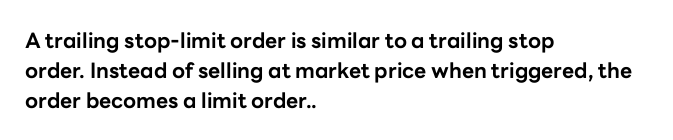
The image shows 21 px bold type, upright; set left-aligned, normal line spacing (1.43x), normal letter spacing, not underlined.
